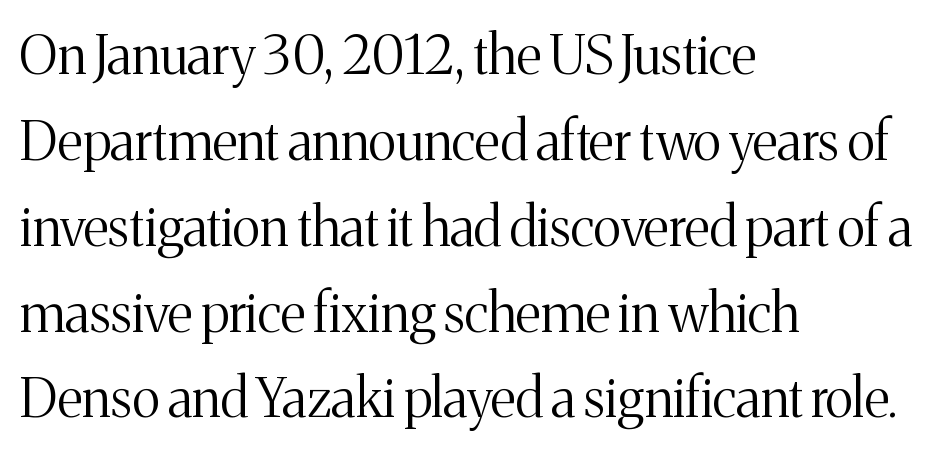
Q: Is the text bold? A: No.
Q: Is the text italic (slanted)? A: No, it is upright.
Q: Is the typeface a serif or a sans-serif typeface? A: Serif.
Q: Is the text underlined? A: No.
Q: How is the paragraph aligned? A: Left-aligned.
Q: Is the spacing between letters normal or unusually wide? A: Normal.
Q: Is the spacing between lines tight, normal or loose? A: Normal.
Q: Width (condensed, normal, or wide)? A: Normal.
Q: Stroke contrast? A: Medium.
Q: x-height? A: Medium.
Q: Monospaced? A: No.
